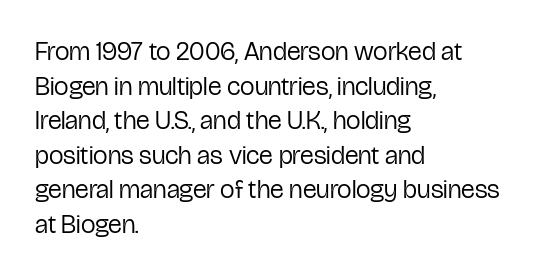
The image shows 26 px text type, upright; set left-aligned, normal line spacing (1.33x), normal letter spacing, not underlined.
